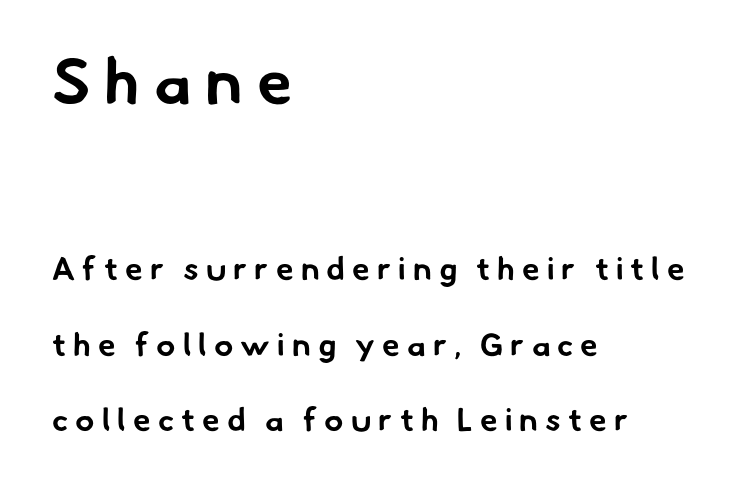
The image shows 64 px bold sans-serif type; set left-aligned, loose line spacing (2.36x), unusually wide letter spacing (+0.22 em), not underlined; the first (top) block is 2.0x larger; low stroke contrast and a small x-height.
